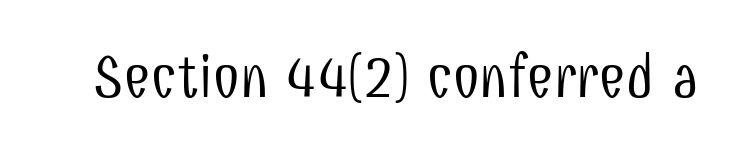
{"serif": "no", "italic": "no", "bold": "no", "weight": "light", "width": "condensed", "stroke_contrast": "low", "x_height": "medium", "monospaced": "no", "underline": "no", "letter_spacing": "normal", "letter_spacing_em": 0.0, "glyph_px": 60}
